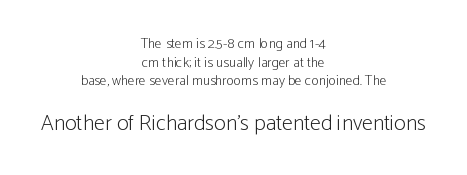
{"italic": "no", "bold": "no", "underline": "no", "align": "center", "line_spacing": "normal", "line_spacing_ratio": 1.33, "letter_spacing": "normal", "letter_spacing_em": 0.0, "larger_block": "second", "size_ratio": 1.57, "glyph_px": 22}
